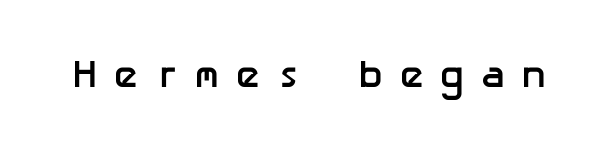
{"serif": "no", "italic": "no", "bold": "yes", "weight": "semibold", "width": "normal", "stroke_contrast": "low", "x_height": "medium", "underline": "no", "letter_spacing": "wide", "letter_spacing_em": 0.38, "glyph_px": 39}
